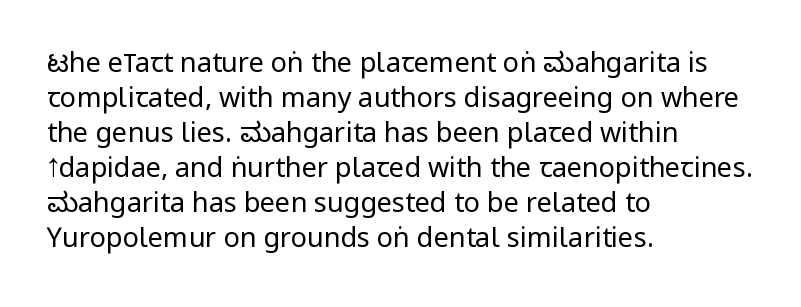
Q: Is the text bold? A: No.
Q: Is the text italic (slanted)? A: No, it is upright.
Q: Is the text underlined? A: No.
Q: How is the paragraph aligned? A: Left-aligned.
Q: Is the spacing between letters normal or unusually wide? A: Normal.
Q: Is the spacing between lines tight, normal or loose? A: Normal.
